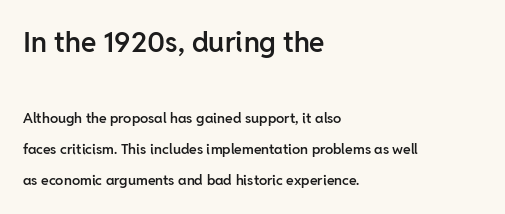
The rendering anchors every line to the left-hand side. Moderately thickened strokes mark this as semibold type. How would I describe the line gaps? Wide and relaxed. Stroke terminals: plain, sans-serif.
